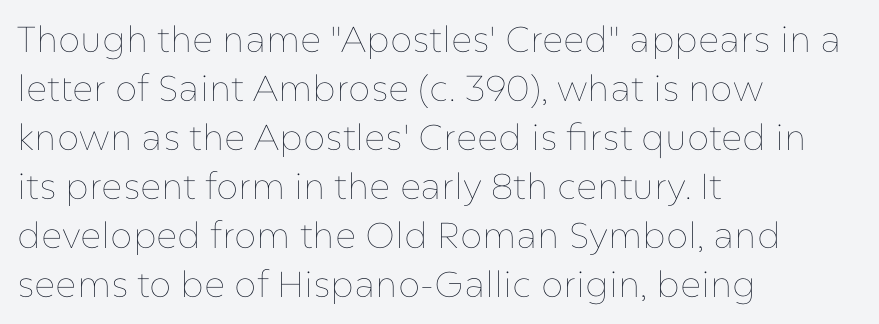
The paragraph shown leans on its left margin. Looks like regular typesetting: each glyph gets only the width it needs. Beneath every word, the page is bare. A quiet, ordinary-to-light weight characterises the typeface. The typography opts for an upright posture over an oblique one.
